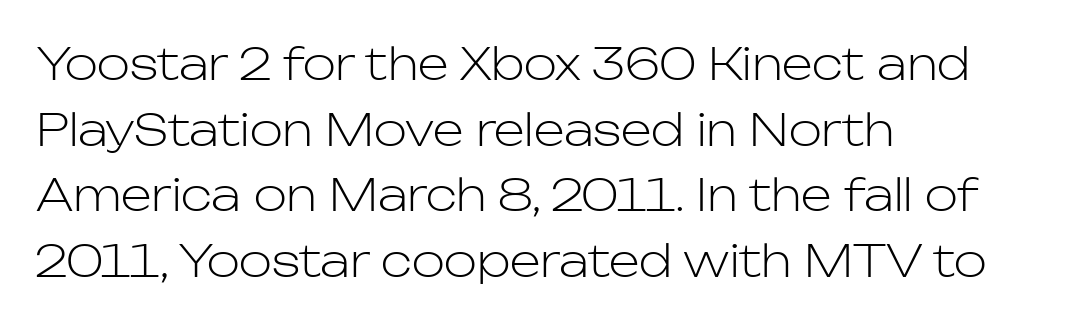
{"serif": "no", "italic": "no", "bold": "no", "weight": "light", "width": "normal", "stroke_contrast": "low", "x_height": "medium", "monospaced": "no", "underline": "no", "align": "left", "line_spacing": "normal", "line_spacing_ratio": 1.49, "letter_spacing": "normal", "letter_spacing_em": 0.0, "glyph_px": 44}
